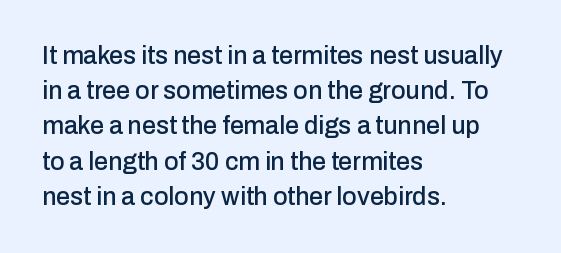
The image shows 25 px text type, upright; set left-aligned, normal line spacing (1.41x), normal letter spacing, not underlined.
